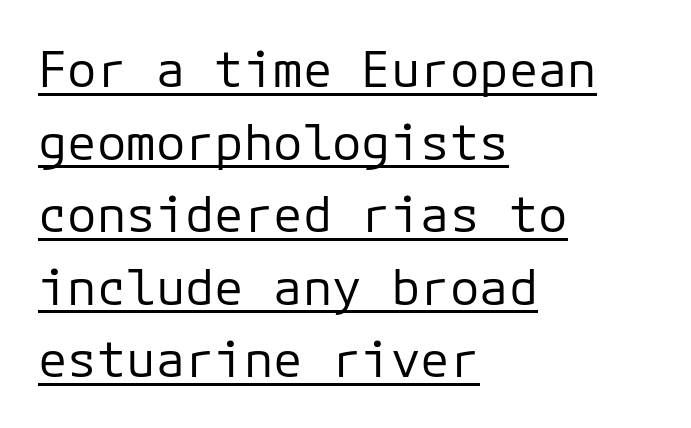
{"serif": "no", "italic": "no", "bold": "no", "weight": "regular", "width": "normal", "stroke_contrast": "low", "x_height": "medium", "underline": "yes", "align": "left", "line_spacing": "normal", "line_spacing_ratio": 1.48, "letter_spacing": "normal", "letter_spacing_em": 0.0, "glyph_px": 49}
